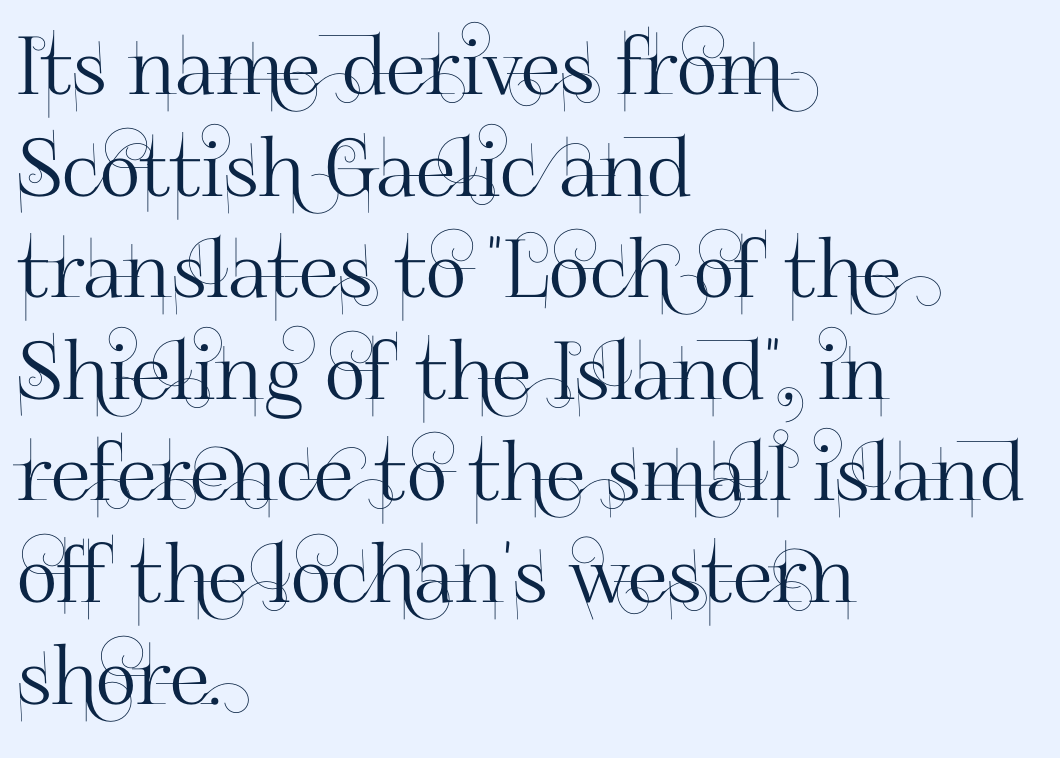
The image shows 80 px sans-serif type, upright; set left-aligned, normal line spacing (1.27x), normal letter spacing, not underlined; high stroke contrast and a small x-height.
